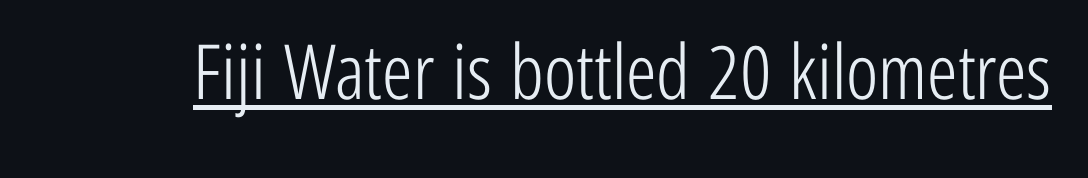
The image shows 76 px light, condensed sans-serif type, upright; set normal letter spacing, underlined; low stroke contrast and a medium x-height.
